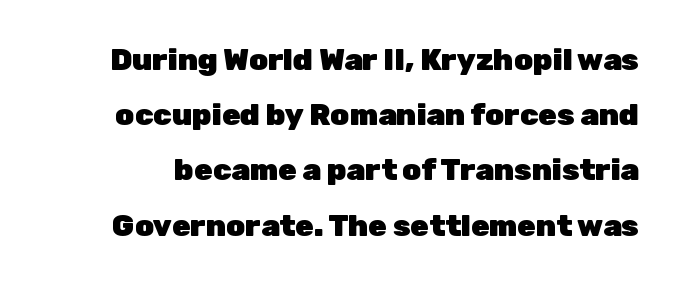
Regarding serifs, this sample does without them. Underline: absent. This sample uses an upright cut, with every glyph sitting square on the baseline. This rendering leaves character spacing at its baseline value. Varying glyph widths throughout — classic text-font behaviour. Weight check: bold — yes, fully.
